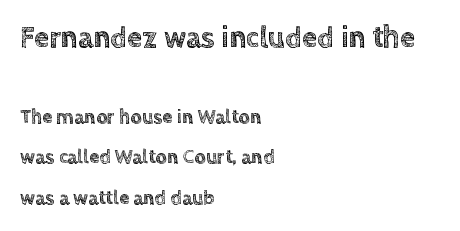
The image shows 30 px text type, upright; set left-aligned, loose line spacing (2.03x), normal letter spacing, not underlined; the first (top) block is 1.5x larger; a large x-height.
